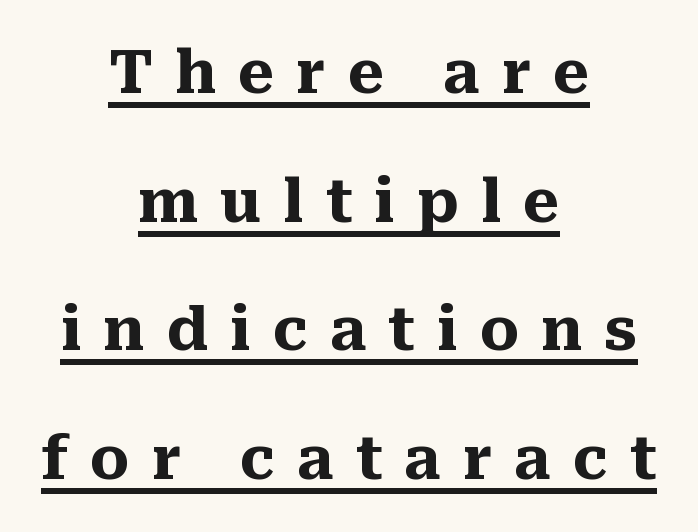
The image shows 59 px heavy serif type, upright; set centered, loose line spacing (2.18x), unusually wide letter spacing (+0.37 em), underlined; medium stroke contrast and a medium x-height.
